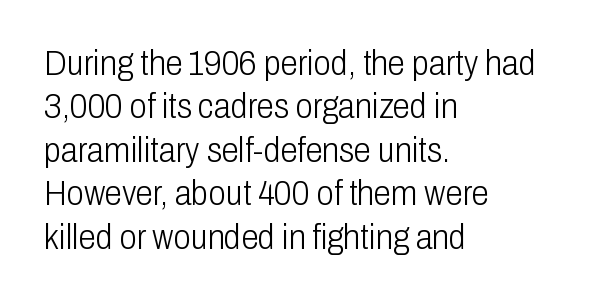
Here the glyphs are tracked normally, forming tight word shapes. The weight tops out at a normal text grade. A typesetter would label this face a sans. If you drew a ruler down the left edge, every line would touch it. Is this a fixed-width face? No — the glyphs have proportional, varying widths. The zone under the glyphs is completely vacant.
